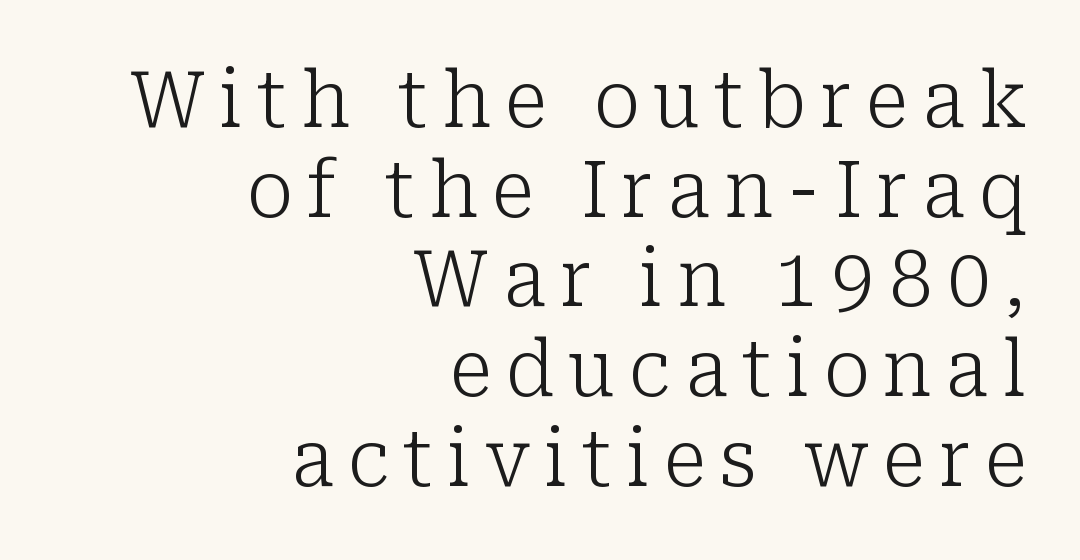
The face used here is seriffed, in the tradition of book romans. The leading is snug, giving the passage a crowded texture. A typesetter would call this proportional, since set widths differ per character. Heaviness? Minimal to ordinary, like unemphasized prose.
